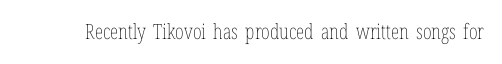
The image shows 21 px text type, upright; set normal letter spacing, not underlined.
